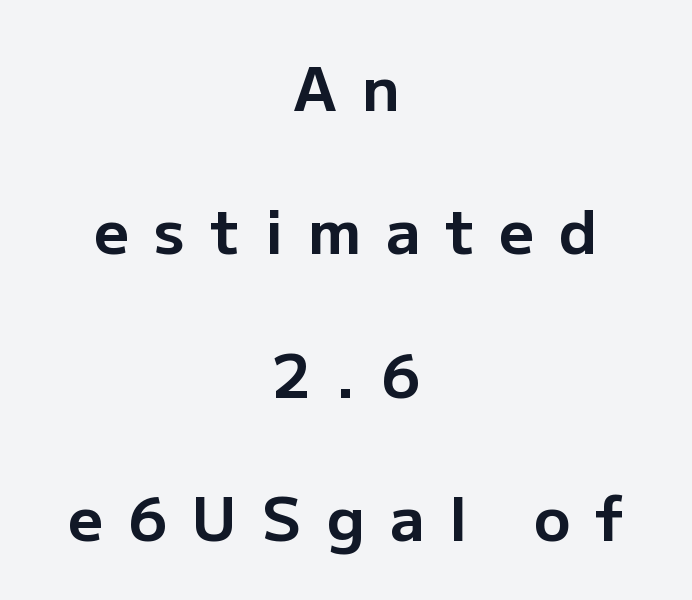
{"serif": "no", "italic": "no", "bold": "yes", "weight": "bold", "width": "normal", "stroke_contrast": "low", "x_height": "medium", "monospaced": "no", "underline": "no", "align": "center", "line_spacing": "loose", "line_spacing_ratio": 2.35, "letter_spacing": "wide", "letter_spacing_em": 0.41, "glyph_px": 61}
